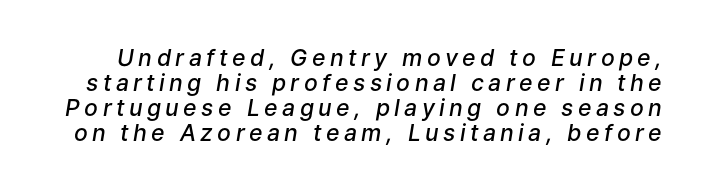
Q: Is the text bold? A: Semi-bold.
Q: Is the text italic (slanted)? A: Yes, it leans right by about 9 degrees.
Q: Is the text underlined? A: No.
Q: Is the spacing between lines tight, normal or loose? A: Tight.
